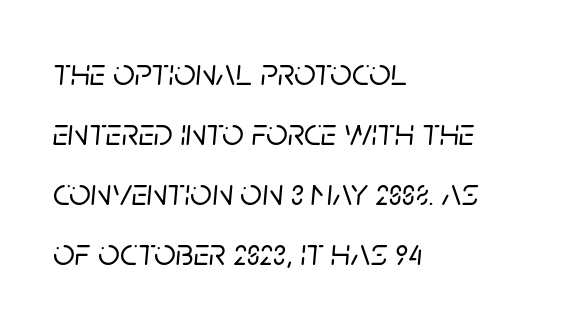
The face used here has a pronounced slope to its letters. A typesetter would call this proportional, since set widths differ per character. Honestly, there is no underline to notice here at all. Line beginnings align vertically; line endings do not. Compared with typical body copy, the letter spacing here is the same.
